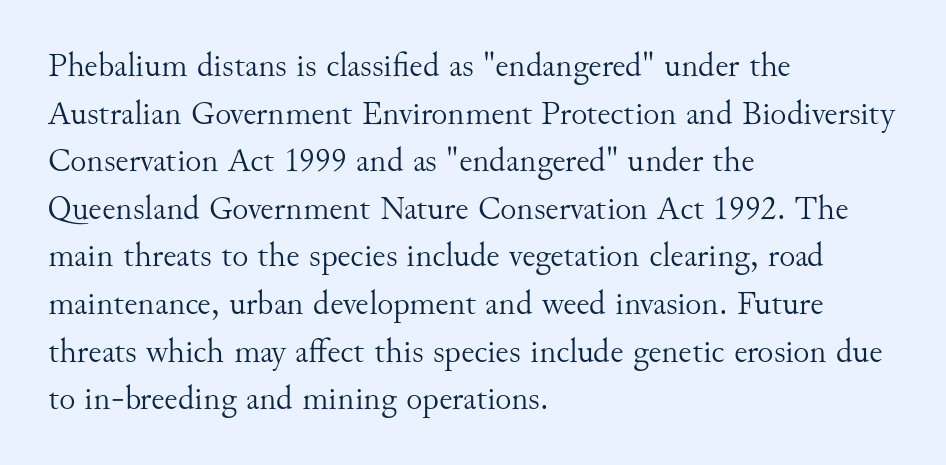
The image shows 34 px light serif type, upright; set left-aligned, normal line spacing (1.4x), normal letter spacing, not underlined; medium stroke contrast and a small x-height.
